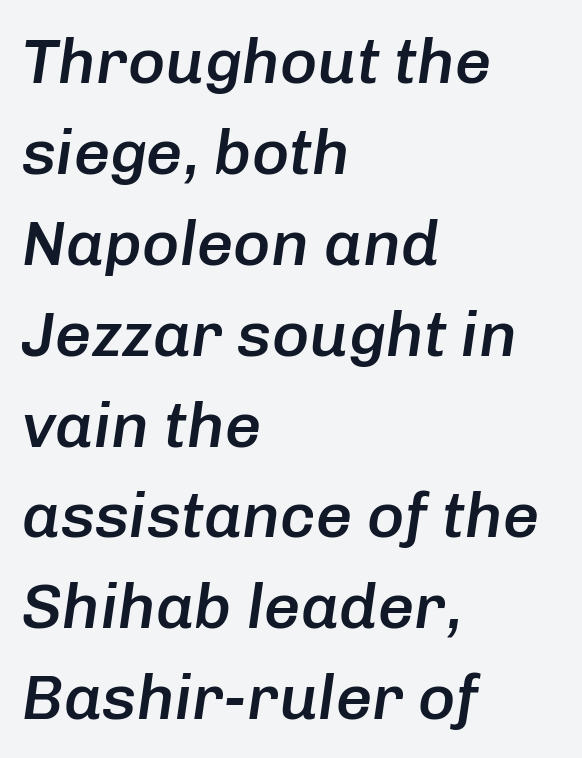
Compared with a centered layout, this one pins lines to the left instead. Nobody drew a line under any word here. Emphasis-style slanted type is in use. You could not count columns in this text — the font is proportionally spaced. The face used here is a semibold: visibly heavier than regular, lighter than bold. Honestly, the row spacing looks completely unremarkable.
